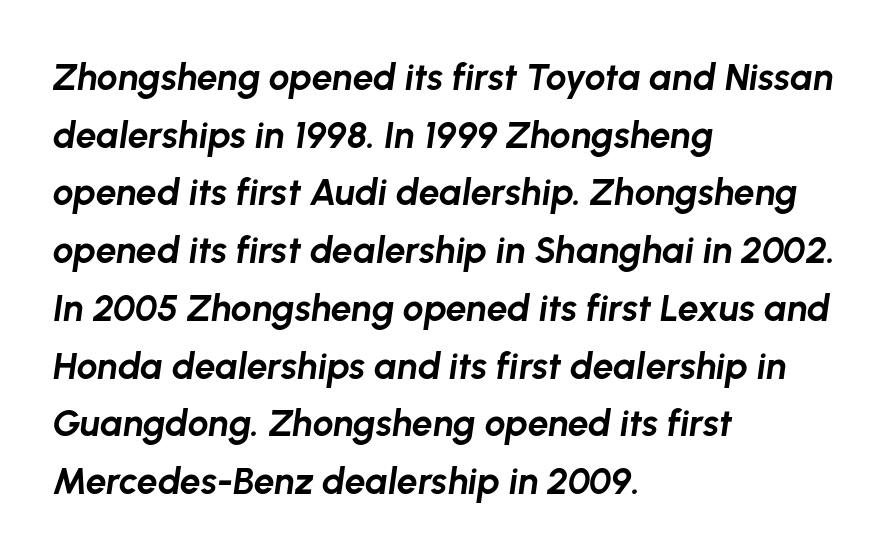
The strokes are fattened all the way to bold. This rendering uses left alignment, leaving the right contour irregular. The passage shown has conventional tracking throughout. The face used here is proportionally spaced, like ordinary book or web type. Honestly, there is no underline to notice here at all. When letters slant like this, we call the style italic.
